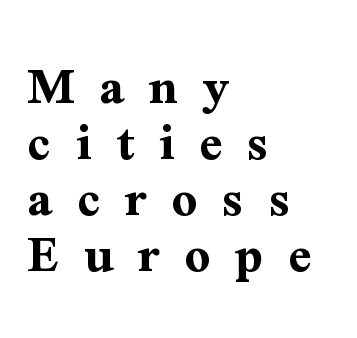
Line starts are locked; line ends wander. Quick note: interline space is minimal. How heavy is the stroke? Heavy — this is a bold. Between one letter and the next there's a generous, obvious gap. Only glyphs here, with clear space below each row.
